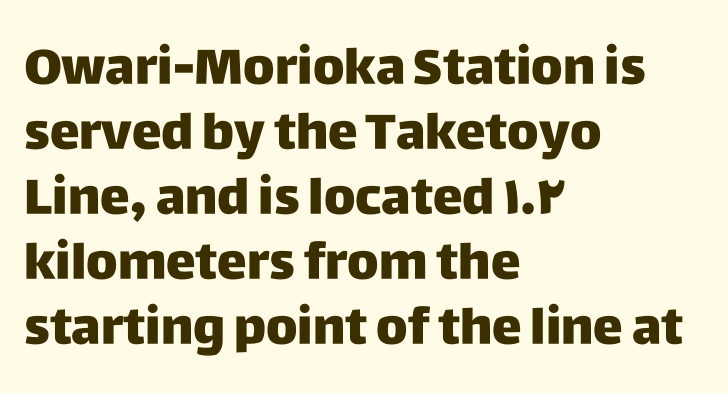
{"serif": "no", "italic": "no", "width": "normal", "stroke_contrast": "low", "x_height": "large", "monospaced": "no", "underline": "no", "align": "left", "line_spacing": "normal", "line_spacing_ratio": 1.3, "letter_spacing": "normal", "letter_spacing_em": 0.0, "glyph_px": 50}
